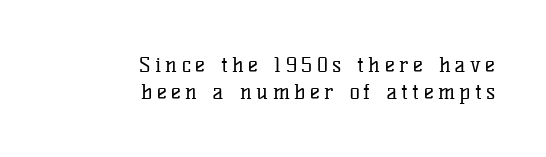
The image shows 21 px text type, upright; set right-aligned, normal line spacing (1.3x), unusually wide letter spacing (+0.21 em), not underlined.
